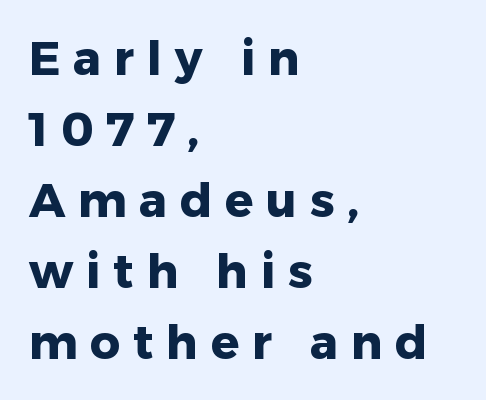
Q: Is the text bold? A: Yes.
Q: Is the text italic (slanted)? A: No, it is upright.
Q: Is the typeface a serif or a sans-serif typeface? A: Sans-serif.
Q: Is the text underlined? A: No.
Q: How is the paragraph aligned? A: Left-aligned.
Q: Is the spacing between letters normal or unusually wide? A: Unusually wide.
Q: Is the spacing between lines tight, normal or loose? A: Normal.
Q: Width (condensed, normal, or wide)? A: Normal.
Q: Stroke contrast? A: Low.
Q: x-height? A: Medium.
Q: Monospaced? A: No.
